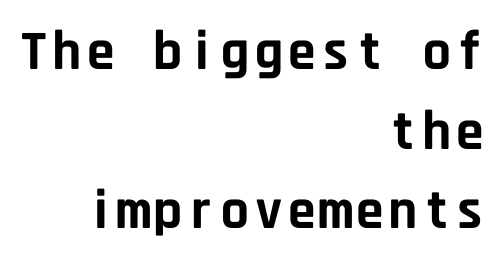
Q: Is the text bold? A: Yes.
Q: Is the text italic (slanted)? A: No, it is upright.
Q: Is the typeface a serif or a sans-serif typeface? A: Sans-serif.
Q: Is the text underlined? A: No.
Q: How is the paragraph aligned? A: Right-aligned.
Q: Is the spacing between letters normal or unusually wide? A: Normal.
Q: Is the spacing between lines tight, normal or loose? A: Normal.
Q: Width (condensed, normal, or wide)? A: Normal.
Q: Stroke contrast? A: Low.
Q: x-height? A: Large.
Q: Monospaced? A: Yes.
